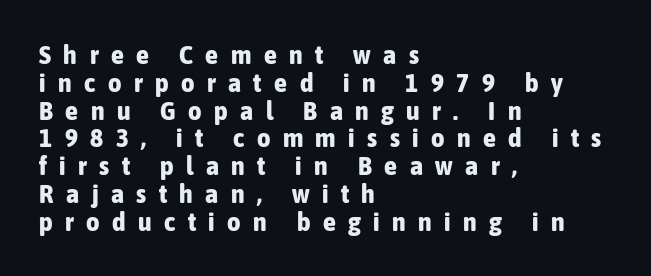
The image shows 26 px bold type, upright; set left-aligned, tight line spacing (1.07x), unusually wide letter spacing (+0.48 em), not underlined.
